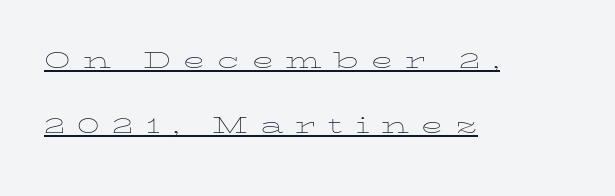
The strokes are not fattened; the text isn't bold. Visually the block forms a straight wall on the left and a jagged coastline on the right. In terms of letterspacing, this is a distinctly airy, spread setting. Does the lettering tilt? It doesn't — this is upright. Reading down the column, the eye jumps a long way to each next line. Each letter keeps its own natural width here, so spacing adapts to shape.
